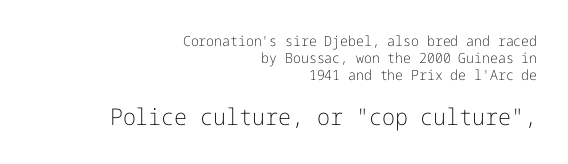
{"italic": "no", "bold": "no", "underline": "no", "align": "right", "line_spacing_ratio": 1.21, "letter_spacing": "normal", "letter_spacing_em": 0.0, "larger_block": "second", "size_ratio": 1.64, "glyph_px": 23}
